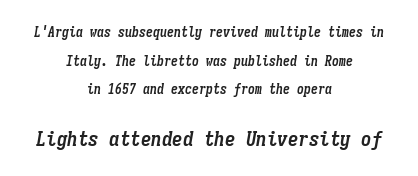
{"italic": "yes", "lean": "right", "slant_degrees": 9, "bold": "yes", "underline": "no", "align": "center", "line_spacing": "loose", "line_spacing_ratio": 2.04, "letter_spacing": "normal", "letter_spacing_em": 0.0, "larger_block": "second", "size_ratio": 1.5, "glyph_px": 21}
